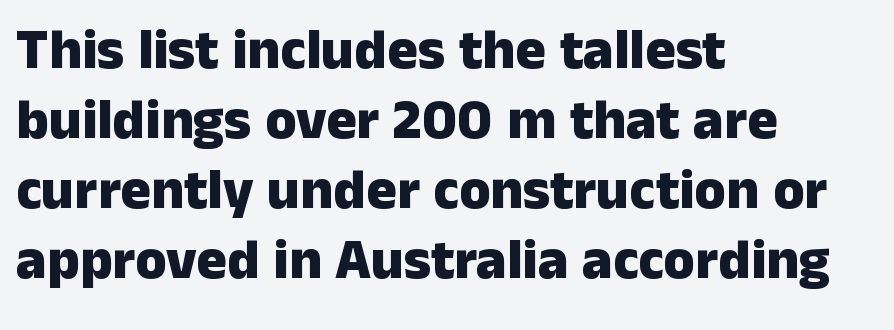
Q: Is the text bold? A: Yes.
Q: Is the text italic (slanted)? A: No, it is upright.
Q: Is the typeface a serif or a sans-serif typeface? A: Sans-serif.
Q: Is the text underlined? A: No.
Q: How is the paragraph aligned? A: Left-aligned.
Q: Is the spacing between letters normal or unusually wide? A: Normal.
Q: Width (condensed, normal, or wide)? A: Normal.
Q: Stroke contrast? A: Low.
Q: x-height? A: Medium.
Q: Monospaced? A: No.
